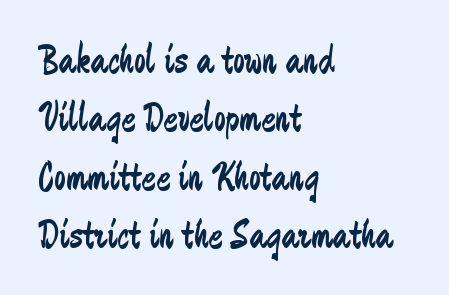
The image shows 42 px regular-weight, condensed sans-serif type; set left-aligned, normal line spacing (1.39x), normal letter spacing, not underlined; low stroke contrast and a medium x-height.
